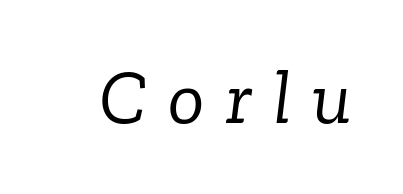
The image shows 76 px light serif type, italic (leaning right); set unusually wide letter spacing (+0.28 em), not underlined; low stroke contrast and a medium x-height.
